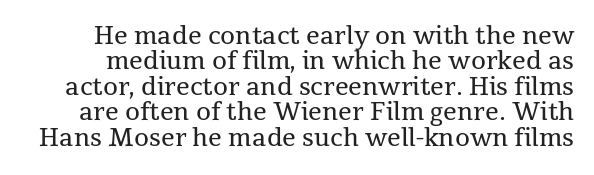
Q: Is the text bold? A: No.
Q: Is the text italic (slanted)? A: No, it is upright.
Q: Is the text underlined? A: No.
Q: Is the spacing between letters normal or unusually wide? A: Normal.
Q: Is the spacing between lines tight, normal or loose? A: Tight.
